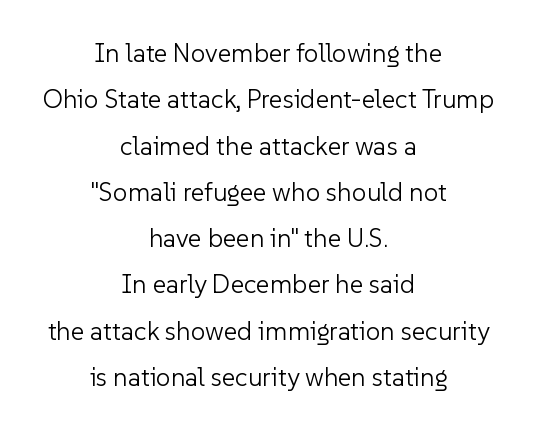
The image shows 26 px text type, upright; set centered, line spacing 1.78x, normal letter spacing, not underlined.
